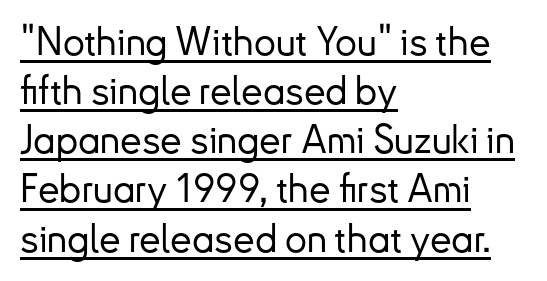
Q: Is the text italic (slanted)? A: No, it is upright.
Q: Is the typeface a serif or a sans-serif typeface? A: Sans-serif.
Q: Is the text underlined? A: Yes.
Q: How is the paragraph aligned? A: Left-aligned.
Q: Is the spacing between letters normal or unusually wide? A: Normal.
Q: Is the spacing between lines tight, normal or loose? A: Normal.
Q: Width (condensed, normal, or wide)? A: Normal.
Q: Stroke contrast? A: Low.
Q: x-height? A: Small.
Q: Monospaced? A: No.
